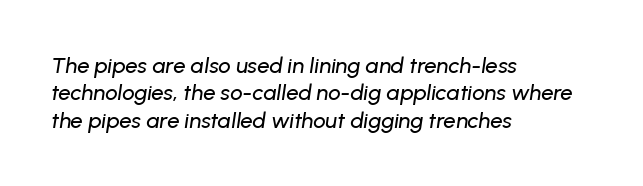
{"italic": "yes", "lean": "right", "slant_degrees": 8, "underline": "no", "align": "left", "line_spacing_ratio": 1.24, "letter_spacing": "normal", "letter_spacing_em": 0.0, "glyph_px": 22}
